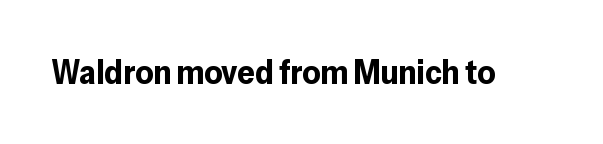
{"serif": "no", "italic": "no", "bold": "yes", "weight": "bold", "width": "normal", "stroke_contrast": "low", "x_height": "medium", "monospaced": "no", "underline": "no", "letter_spacing": "normal", "letter_spacing_em": 0.0, "glyph_px": 34}
